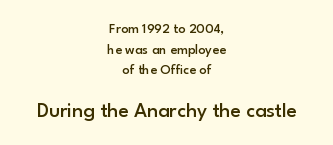
{"italic": "no", "bold": "semi", "underline": "no", "align": "center", "line_spacing": "normal", "line_spacing_ratio": 1.48, "letter_spacing": "normal", "letter_spacing_em": 0.0, "larger_block": "second", "size_ratio": 1.5, "glyph_px": 21}
